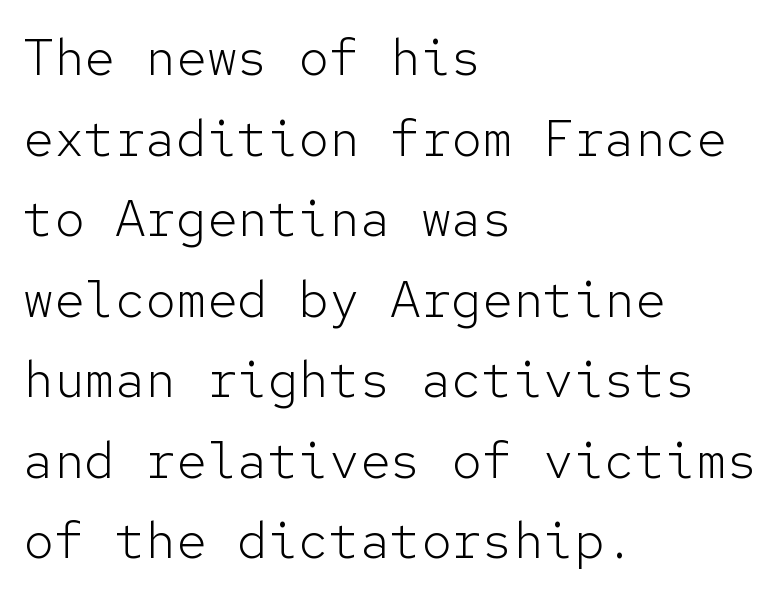
The block of text has a typical density, with ordinary space between rows. The font sits on the lighter half of the weight spectrum, regular included. The passage shown is typeset with a sans-serif family. The strip under each line holds only bare page. The letters stand upright; this is a roman face. The typesetter chose a ragged-right arrangement here.
